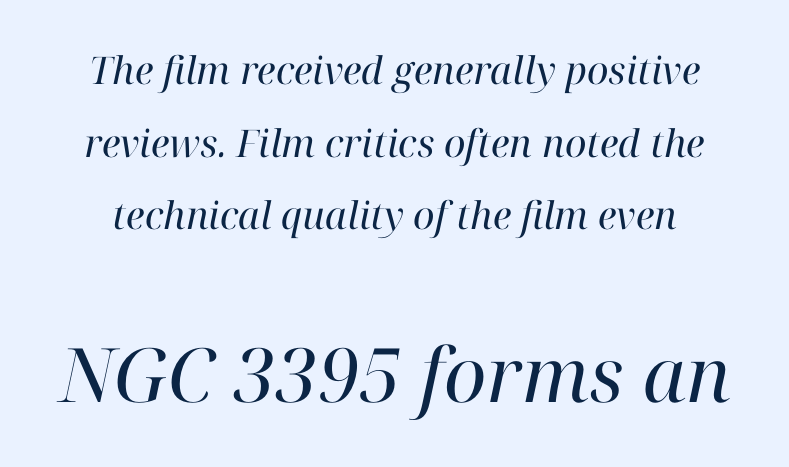
Q: Is the text bold? A: No.
Q: Is the text italic (slanted)? A: Yes, it leans right by about 12 degrees.
Q: Is the typeface a serif or a sans-serif typeface? A: Serif.
Q: Is the text underlined? A: No.
Q: Is the spacing between letters normal or unusually wide? A: Normal.
Q: Is the spacing between lines tight, normal or loose? A: Loose.
Q: Which block of text is set in a larger size, the first (top) or the second (bottom)? A: The second (bottom) one.
Q: Width (condensed, normal, or wide)? A: Normal.
Q: Stroke contrast? A: High.
Q: x-height? A: Medium.
Q: Monospaced? A: No.
